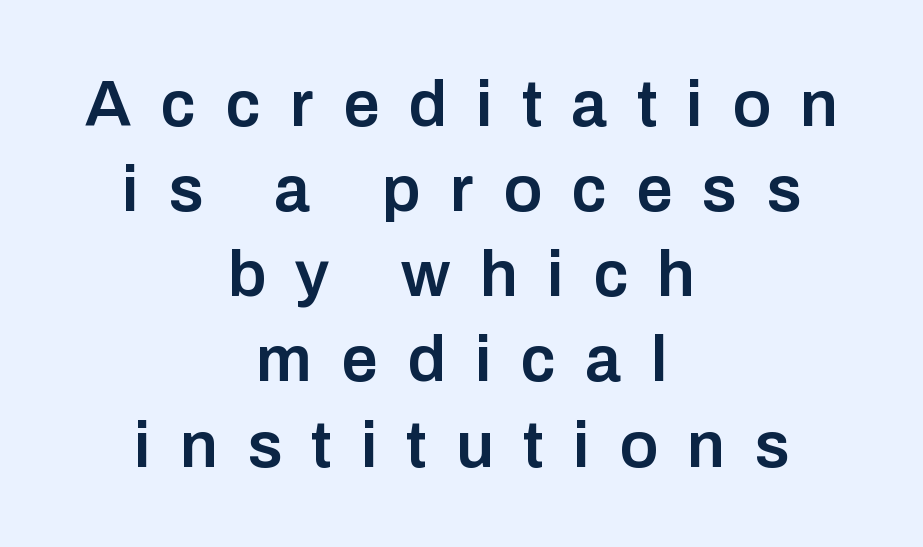
Q: Is the text bold? A: Semi-bold.
Q: Is the text italic (slanted)? A: No, it is upright.
Q: Is the typeface a serif or a sans-serif typeface? A: Sans-serif.
Q: Is the text underlined? A: No.
Q: How is the paragraph aligned? A: Centered.
Q: Is the spacing between letters normal or unusually wide? A: Unusually wide.
Q: Is the spacing between lines tight, normal or loose? A: Normal.
Q: Width (condensed, normal, or wide)? A: Normal.
Q: Stroke contrast? A: Low.
Q: x-height? A: Medium.
Q: Monospaced? A: No.
